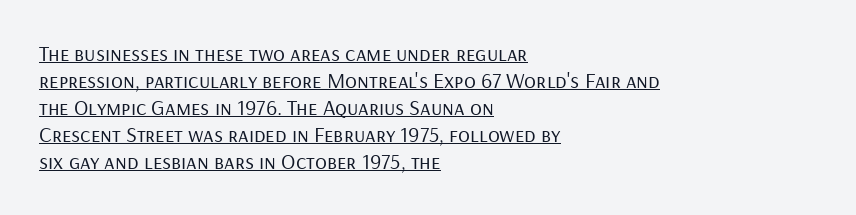
Q: Is the text bold? A: No.
Q: Is the text italic (slanted)? A: No, it is upright.
Q: Is the text underlined? A: Yes.
Q: How is the paragraph aligned? A: Left-aligned.
Q: Is the spacing between letters normal or unusually wide? A: Normal.
